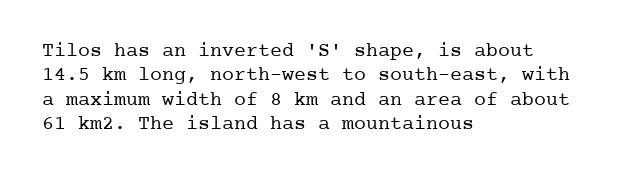
These lines keep a tight, regular rhythm from letter to letter. In CSS terms this would be text-align: left. Weight: in the light-to-regular range. This is roman type, the default non-slanted kind. Decoration check: the copy has no underline.
